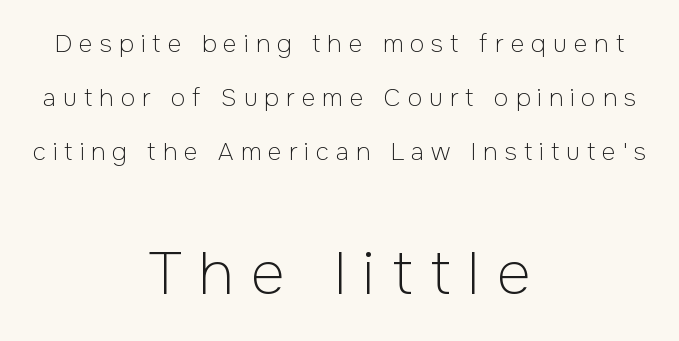
Q: Is the text bold? A: No.
Q: Is the text italic (slanted)? A: No, it is upright.
Q: Is the typeface a serif or a sans-serif typeface? A: Sans-serif.
Q: Is the text underlined? A: No.
Q: How is the paragraph aligned? A: Centered.
Q: Is the spacing between letters normal or unusually wide? A: Unusually wide.
Q: Is the spacing between lines tight, normal or loose? A: Loose.
Q: Which block of text is set in a larger size, the first (top) or the second (bottom)? A: The second (bottom) one.
Q: Width (condensed, normal, or wide)? A: Normal.
Q: Stroke contrast? A: Low.
Q: x-height? A: Medium.
Q: Monospaced? A: No.
